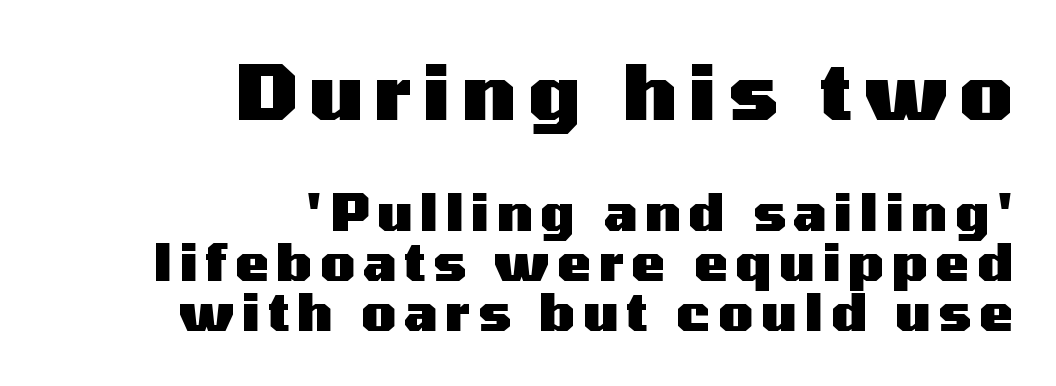
The image shows 77 px heavy, wide sans-serif type, upright; set right-aligned, tight line spacing (0.98x), not underlined; the first (top) block is 1.51x larger; medium stroke contrast and a medium x-height.
